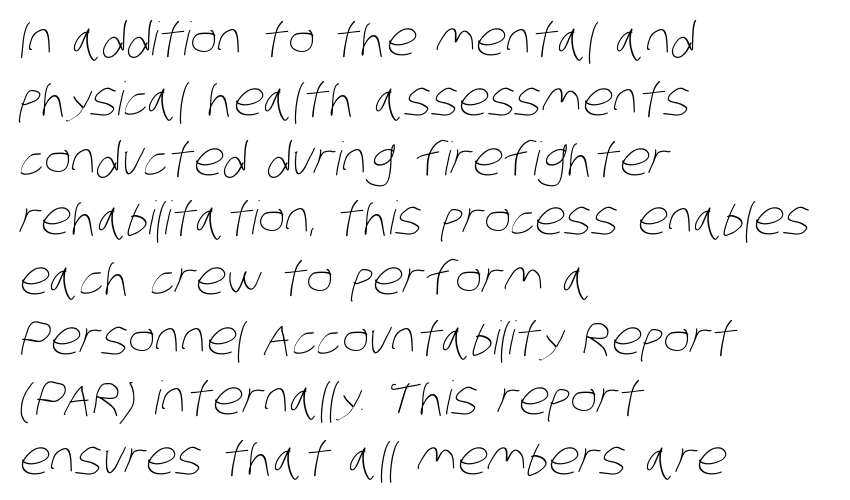
The image shows 46 px thin, condensed type; set left-aligned, normal line spacing (1.3x), normal letter spacing, not underlined; low stroke contrast and a large x-height.
